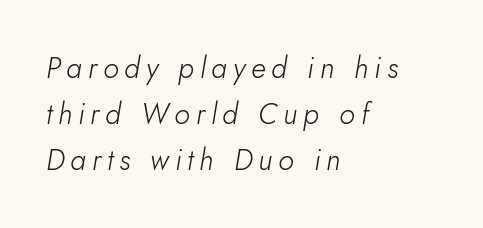
Clear beneath every line of the passage. You could not count columns in this text — the font is proportionally spaced. No extra ink here — the face is not bold. The passage shown has open, widely tracked lettering throughout. Yep, that's italic — everything's leaning. Left-aligned paragraph, ragged on the right.
